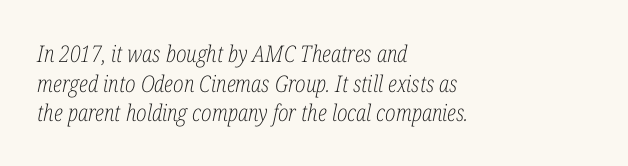
Baseline-to-baseline distance is the conventional proportion of letter height. Does the copy run flush right? No — it runs flush left. Rendered with sloped, italic letterforms. The words here are not underlined. Heft: none added — not bold.
